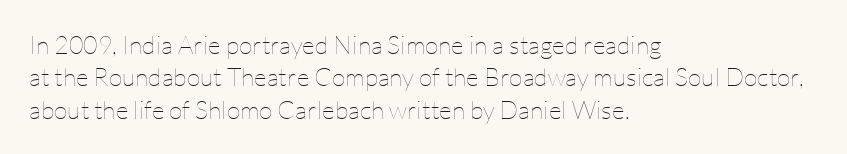
{"italic": "no", "bold": "no", "underline": "no", "align": "left", "line_spacing": "normal", "line_spacing_ratio": 1.3, "letter_spacing": "normal", "letter_spacing_em": 0.0, "glyph_px": 25}
